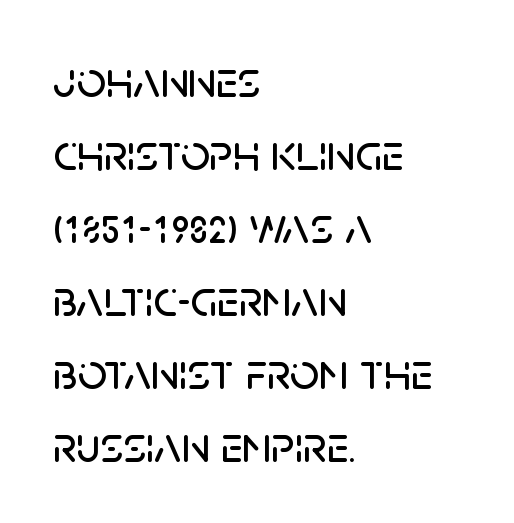
The image shows 51 px sans-serif type, upright; set left-aligned, normal line spacing (1.43x), normal letter spacing, not underlined; low stroke contrast and a large x-height.
